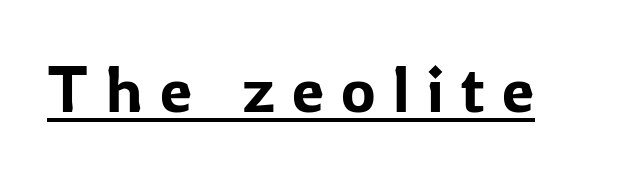
The rendering shows plain stroke endings on the letterforms — a sans-serif design. Like a heading marked for emphasis, these lines bear an underscore. Here the glyphs are tracked loosely, breaking word shapes into spaced letters. A roman cut, with each character standing at attention. Here the designer chose a conventional face with non-uniform glyph widths.
